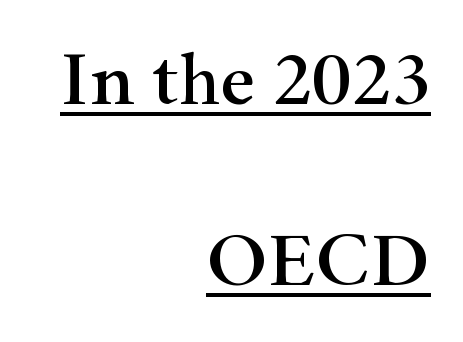
The image shows 78 px wide serif type, upright; set right-aligned, loose line spacing (2.32x), normal letter spacing, underlined; high stroke contrast and a small x-height.
